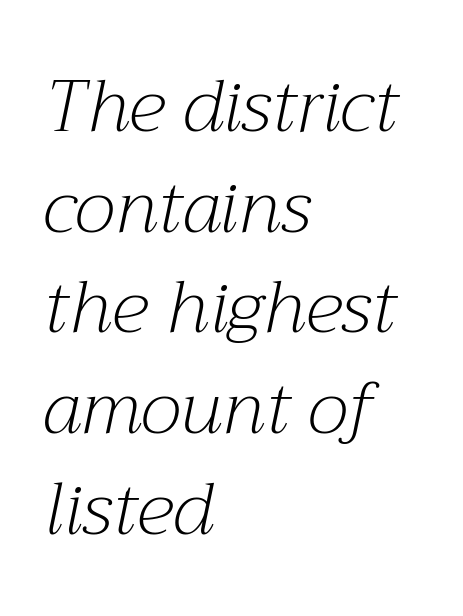
{"serif": "yes", "italic": "yes", "lean": "right", "slant_degrees": 12, "bold": "no", "weight": "light", "width": "normal", "stroke_contrast": "medium", "x_height": "medium", "monospaced": "no", "underline": "no", "align": "left", "line_spacing": "normal", "line_spacing_ratio": 1.38, "letter_spacing": "normal", "letter_spacing_em": 0.0, "glyph_px": 73}
